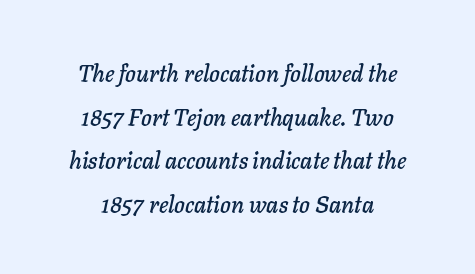
{"italic": "yes", "lean": "right", "slant_degrees": 11, "underline": "no", "align": "center", "line_spacing": "loose", "line_spacing_ratio": 1.9, "letter_spacing": "normal", "letter_spacing_em": 0.0, "glyph_px": 23}
